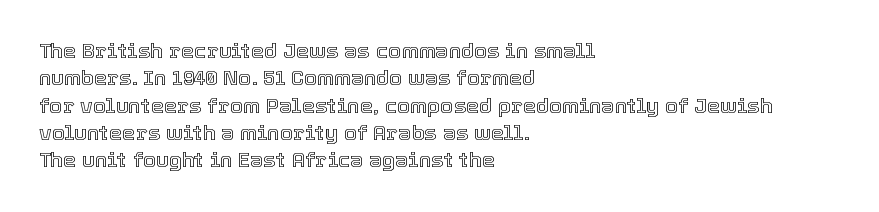
{"italic": "no", "underline": "no", "align": "left", "line_spacing": "normal", "line_spacing_ratio": 1.3, "letter_spacing": "normal", "letter_spacing_em": 0.0, "glyph_px": 21}
